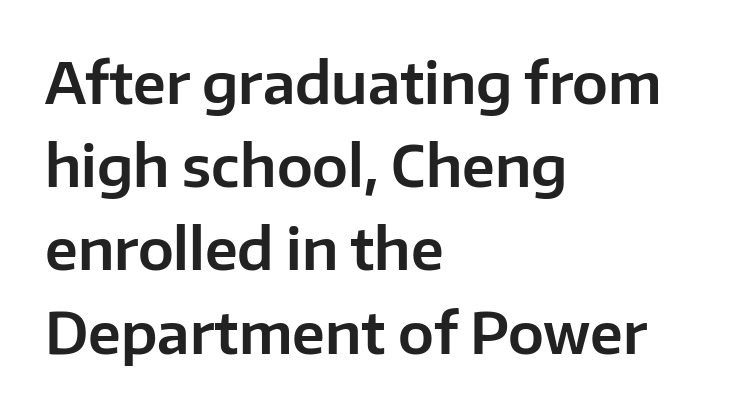
Q: Is the text italic (slanted)? A: No, it is upright.
Q: Is the typeface a serif or a sans-serif typeface? A: Sans-serif.
Q: Is the text underlined? A: No.
Q: How is the paragraph aligned? A: Left-aligned.
Q: Is the spacing between letters normal or unusually wide? A: Normal.
Q: Is the spacing between lines tight, normal or loose? A: Normal.
Q: Width (condensed, normal, or wide)? A: Normal.
Q: Stroke contrast? A: Low.
Q: x-height? A: Medium.
Q: Monospaced? A: No.
